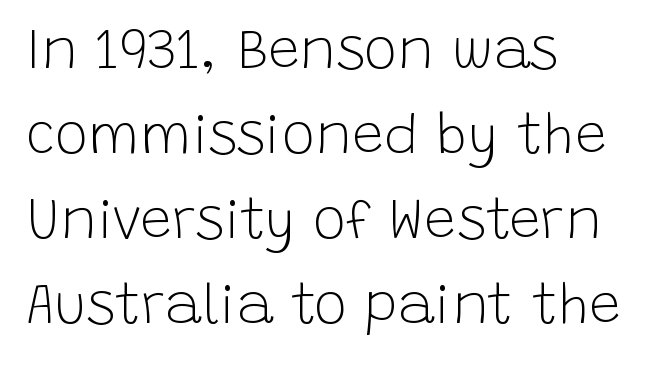
Q: Is the text bold? A: No.
Q: Is the text italic (slanted)? A: No, it is upright.
Q: Is the typeface a serif or a sans-serif typeface? A: Sans-serif.
Q: Is the text underlined? A: No.
Q: How is the paragraph aligned? A: Left-aligned.
Q: Is the spacing between letters normal or unusually wide? A: Normal.
Q: Is the spacing between lines tight, normal or loose? A: Normal.
Q: Width (condensed, normal, or wide)? A: Normal.
Q: Stroke contrast? A: Low.
Q: x-height? A: Large.
Q: Monospaced? A: No.
